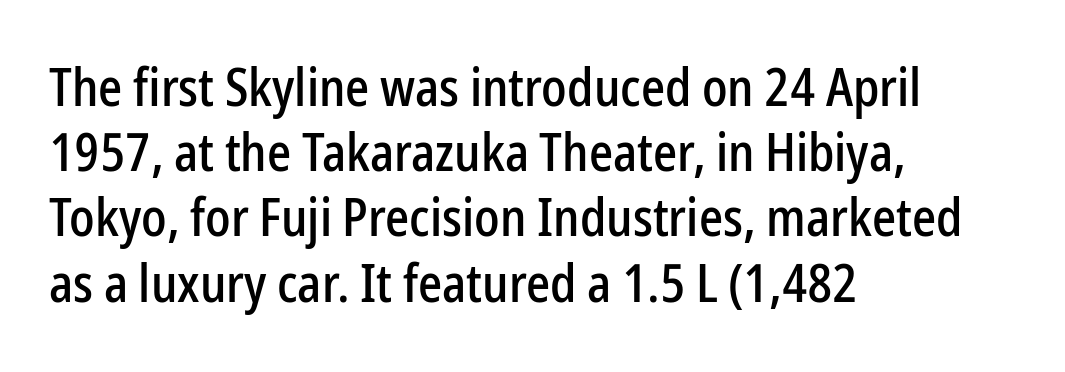
{"serif": "no", "italic": "no", "width": "condensed", "stroke_contrast": "low", "x_height": "medium", "monospaced": "no", "underline": "no", "align": "left", "line_spacing_ratio": 1.23, "letter_spacing": "normal", "letter_spacing_em": 0.0, "glyph_px": 53}
